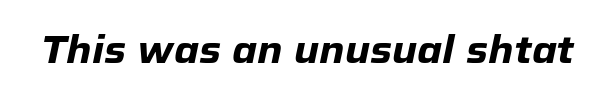
Yep, that's italic — everything's leaning. The letters sit at their default tracking, neither squeezed nor spread. The passage shown is emphatically bold. The letters advance in unequal steps, a hallmark of proportional type. Descender tails drop into unmarked territory.
